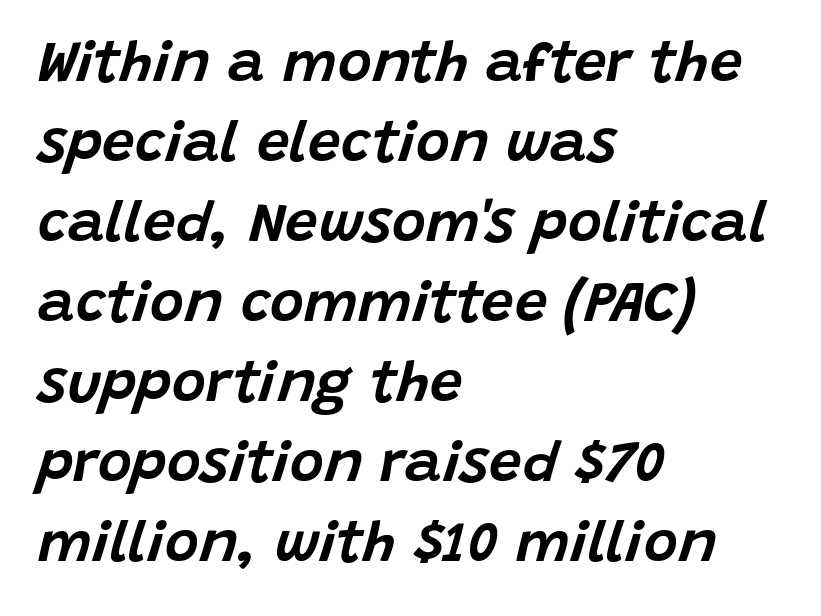
Q: Is the text italic (slanted)? A: Yes, it leans right by about 15 degrees.
Q: Is the text underlined? A: No.
Q: How is the paragraph aligned? A: Left-aligned.
Q: Is the spacing between letters normal or unusually wide? A: Normal.
Q: Is the spacing between lines tight, normal or loose? A: Normal.
Q: Width (condensed, normal, or wide)? A: Normal.
Q: Stroke contrast? A: Low.
Q: x-height? A: Large.
Q: Monospaced? A: No.
